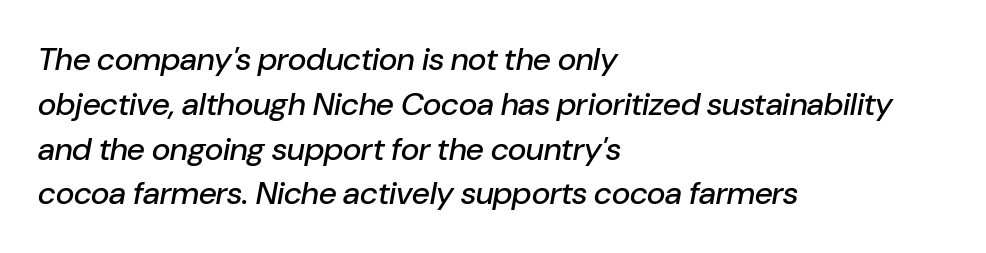
The image shows 32 px text type, italic (leaning right); set left-aligned, normal line spacing (1.4x), normal letter spacing, not underlined; low stroke contrast and a medium x-height.
